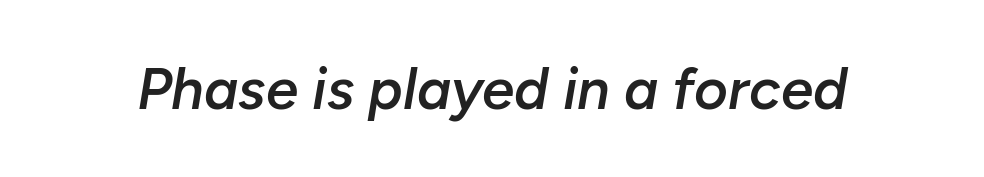
The image shows 58 px semibold type, italic (leaning right); set normal letter spacing, not underlined; low stroke contrast and a medium x-height.
